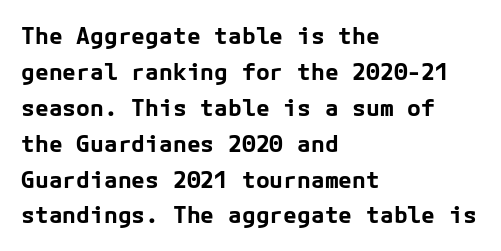
Q: Is the text bold? A: Yes.
Q: Is the text italic (slanted)? A: No, it is upright.
Q: Is the text underlined? A: No.
Q: How is the paragraph aligned? A: Left-aligned.
Q: Is the spacing between letters normal or unusually wide? A: Normal.
Q: Is the spacing between lines tight, normal or loose? A: Normal.
